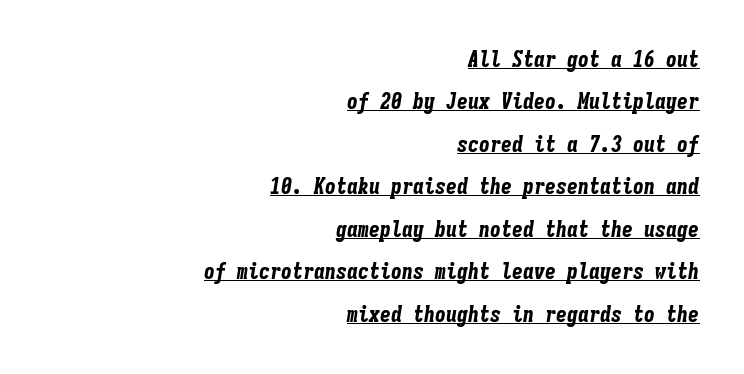
The image shows 22 px bold type, italic (leaning right); set right-aligned, loose line spacing (1.93x), normal letter spacing, underlined.
